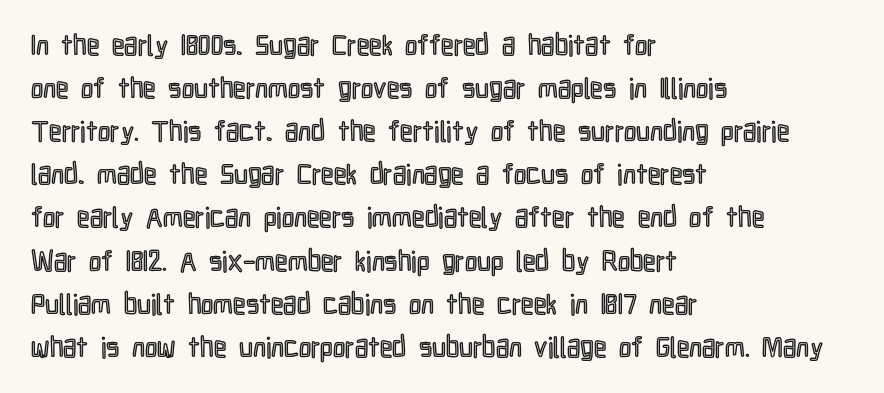
Whoever set this chose a conventional vertical rhythm. Note the varied advance widths — an 'i' is clearly narrower than an 'm'. Tall strokes in this sample are plumb rather than angled. Honestly, the letter spacing is just normal — you wouldn't notice it. Horizontal alignment here is leftward, the default for most running prose. Check the space under the baseline: it is left empty.
